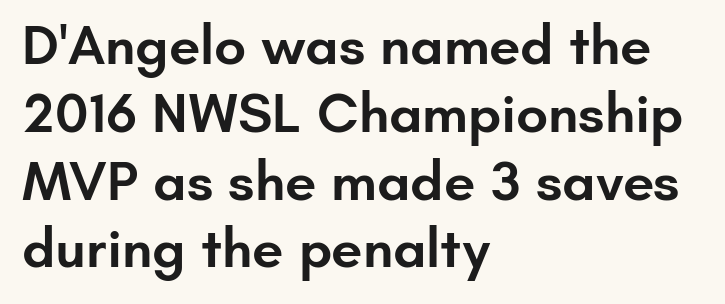
Q: Is the text bold? A: Semi-bold.
Q: Is the text italic (slanted)? A: No, it is upright.
Q: Is the typeface a serif or a sans-serif typeface? A: Sans-serif.
Q: Is the text underlined? A: No.
Q: How is the paragraph aligned? A: Left-aligned.
Q: Is the spacing between letters normal or unusually wide? A: Normal.
Q: Width (condensed, normal, or wide)? A: Normal.
Q: Stroke contrast? A: Low.
Q: x-height? A: Small.
Q: Monospaced? A: No.
